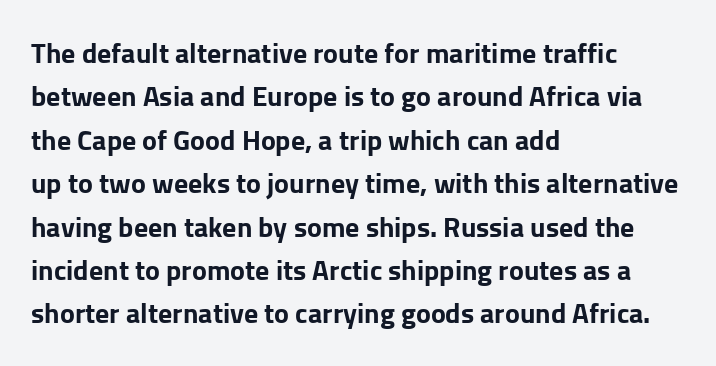
Q: Is the text bold? A: Yes.
Q: Is the text italic (slanted)? A: No, it is upright.
Q: Is the typeface a serif or a sans-serif typeface? A: Sans-serif.
Q: Is the text underlined? A: No.
Q: How is the paragraph aligned? A: Left-aligned.
Q: Is the spacing between letters normal or unusually wide? A: Normal.
Q: Is the spacing between lines tight, normal or loose? A: Normal.
Q: Width (condensed, normal, or wide)? A: Normal.
Q: Stroke contrast? A: Low.
Q: x-height? A: Medium.
Q: Monospaced? A: No.
